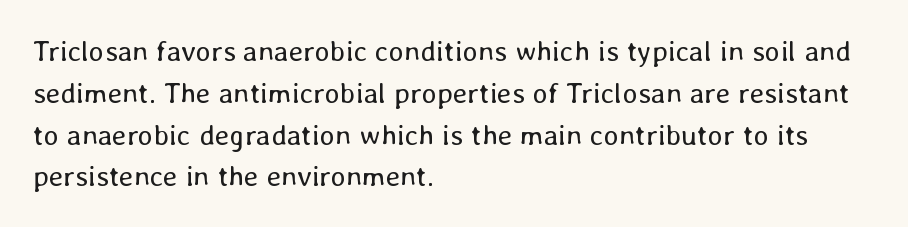
The image shows 29 px regular-weight type, upright; set left-aligned, normal line spacing (1.44x), normal letter spacing, not underlined; low stroke contrast and a medium x-height.
